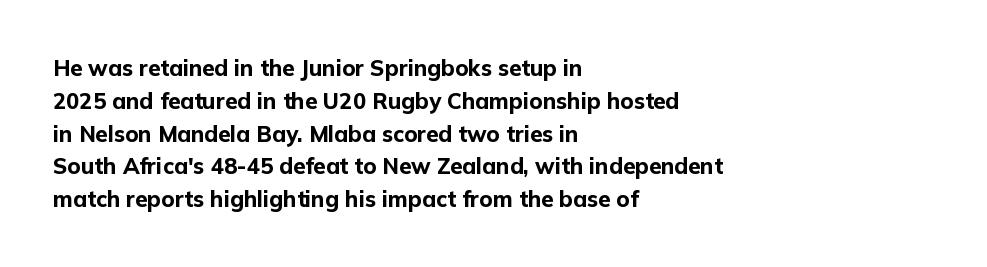
Nobody touched the tracking dial on this one. Alignment: flush left. Tall strokes in this sample are plumb rather than angled. Weight: bold.
